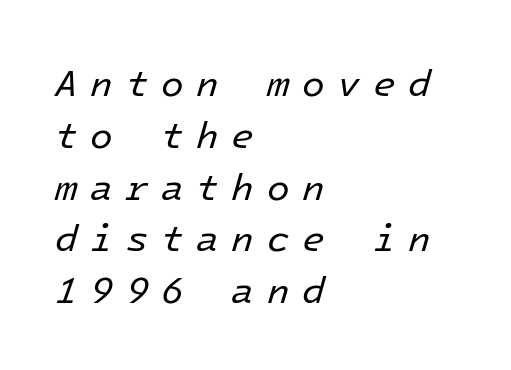
Letters have the restrained weight of plain body copy at most. This block has exactly the height ordinary leading produces. You can tell it's italic because the verticals aren't actually vertical. Each row of text sits above clean, open space.
